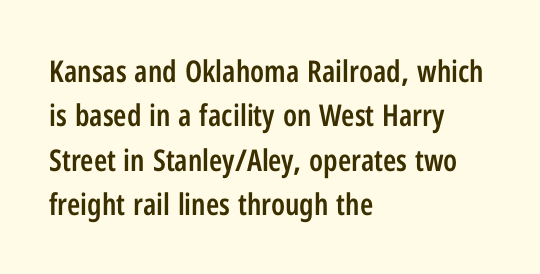
The passage shown has conventional tracking throughout. Think of a printed novel: that variable character pitch is what you see here. Just letters on the line, the space beneath them empty. Classification — sans serif. A typesetter would call this leading conventional body-copy spacing.
